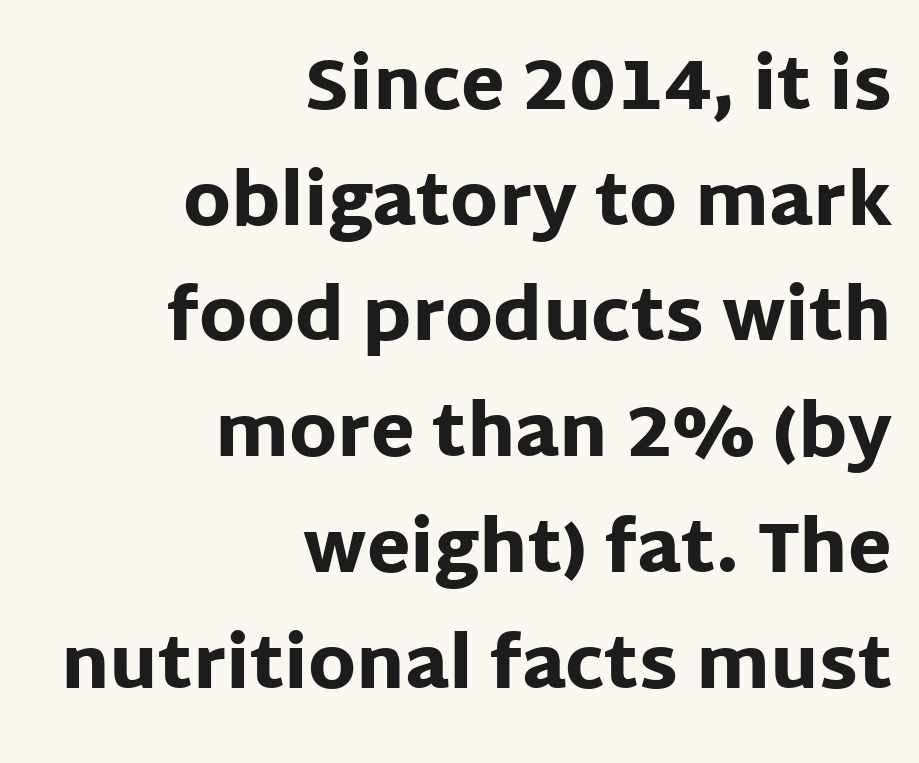
The image shows 71 px heavy sans-serif type, upright; set right-aligned, normal line spacing (1.63x), normal letter spacing, not underlined; low stroke contrast and a large x-height.
